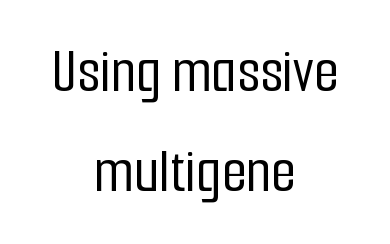
Do the characters align in a grid? No, the font is proportional. Descenders hang freely into open space. This sample keeps an unexceptional amount of space between lines. The line texture is even and compact thanks to regular tracking.
